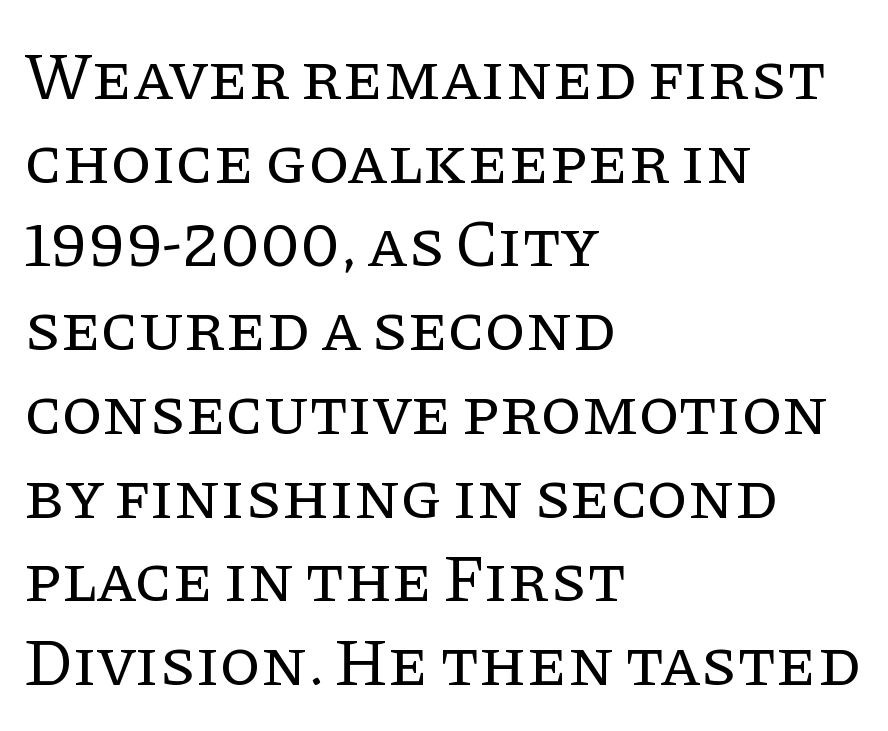
The image shows 67 px regular-weight serif type, upright; set left-aligned, normal line spacing (1.25x), normal letter spacing, not underlined; low stroke contrast and a large x-height.
